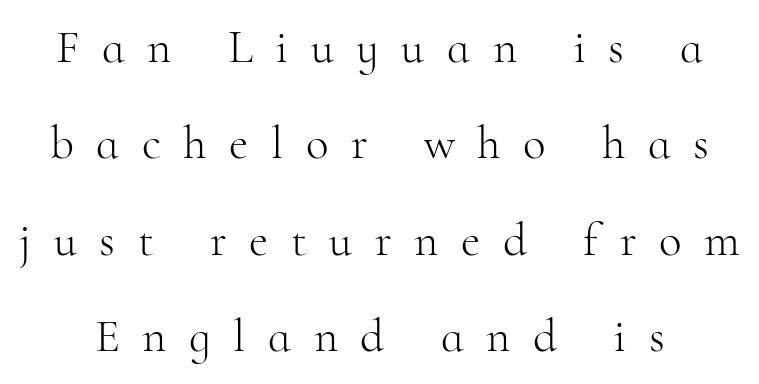
Q: Is the text bold? A: No.
Q: Is the text italic (slanted)? A: No, it is upright.
Q: Is the typeface a serif or a sans-serif typeface? A: Serif.
Q: Is the text underlined? A: No.
Q: Is the spacing between letters normal or unusually wide? A: Unusually wide.
Q: Is the spacing between lines tight, normal or loose? A: Loose.
Q: Width (condensed, normal, or wide)? A: Normal.
Q: Stroke contrast? A: High.
Q: x-height? A: Small.
Q: Monospaced? A: No.
